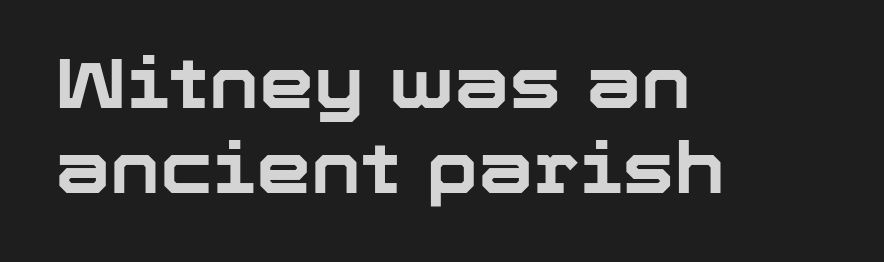
{"serif": "no", "italic": "no", "bold": "yes", "weight": "bold", "width": "normal", "stroke_contrast": "low", "x_height": "medium", "monospaced": "no", "underline": "no", "align": "left", "line_spacing_ratio": 1.21, "letter_spacing": "normal", "letter_spacing_em": 0.0, "glyph_px": 70}
